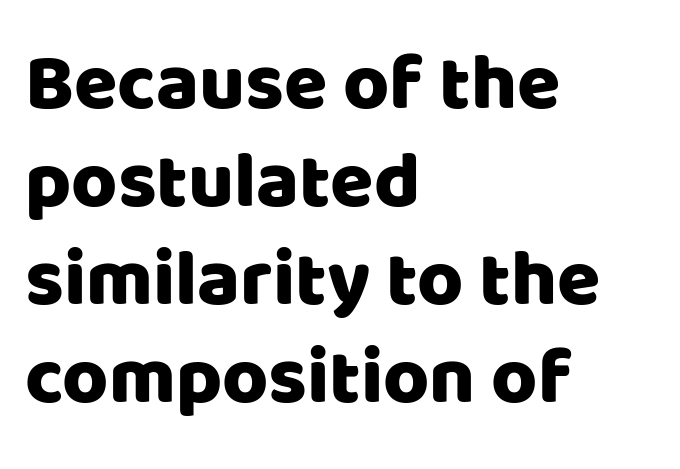
The image shows 79 px sans-serif type, upright; set left-aligned, line spacing 1.24x, normal letter spacing, not underlined; low stroke contrast and a large x-height.
